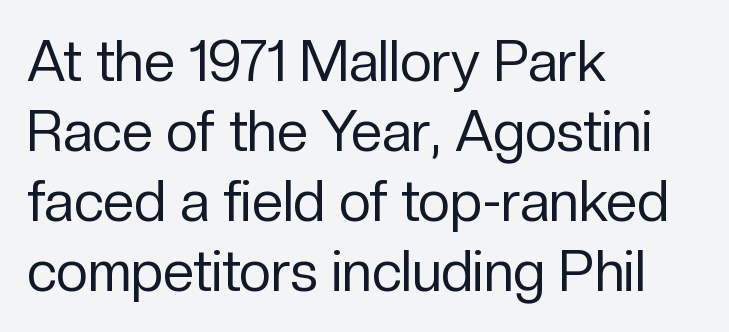
The image shows 56 px regular-weight sans-serif type, upright; set left-aligned, normal line spacing (1.25x), normal letter spacing, not underlined; low stroke contrast and a medium x-height.
